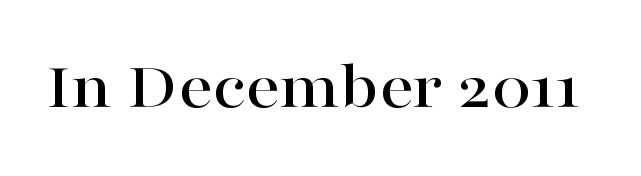
{"serif": "yes", "italic": "no", "width": "wide", "stroke_contrast": "high", "x_height": "medium", "monospaced": "no", "underline": "no", "letter_spacing": "normal", "letter_spacing_em": 0.0, "glyph_px": 67}
